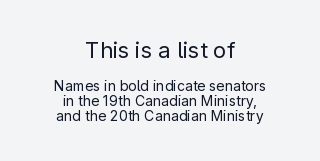
One-word summary of the alignment: center. Does the leading feel generous? Not at all — it's pinched. Clear beneath every line of the passage. Students, note that the glyphs here touch the page at normal intervals. Ink coverage per letter is moderate at most.
